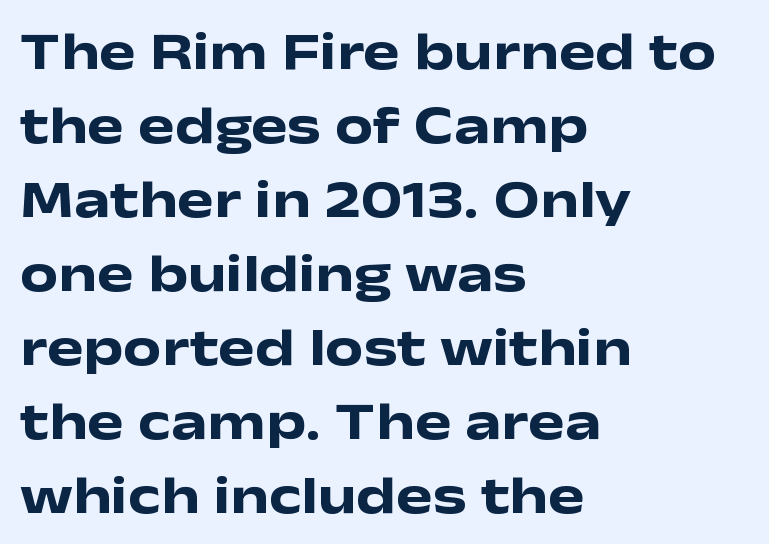
The image shows 54 px heavy, wide sans-serif type, upright; set left-aligned, normal line spacing (1.37x), normal letter spacing, not underlined; low stroke contrast and a medium x-height.
